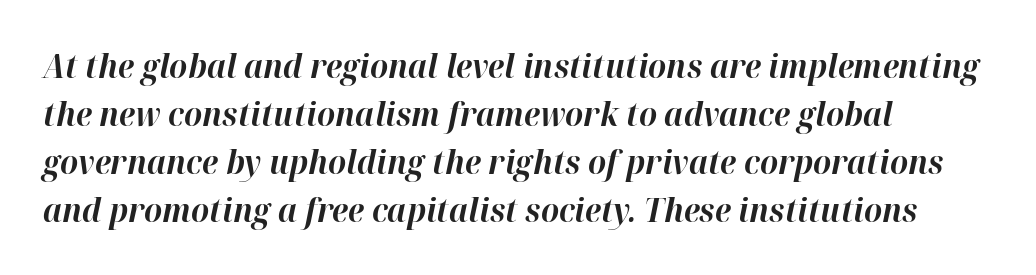
{"italic": "yes", "lean": "right", "slant_degrees": 12, "bold": "yes", "weight": "bold", "width": "normal", "stroke_contrast": "high", "x_height": "medium", "monospaced": "no", "underline": "no", "align": "left", "line_spacing": "normal", "line_spacing_ratio": 1.5, "letter_spacing": "normal", "letter_spacing_em": 0.0, "glyph_px": 32}
